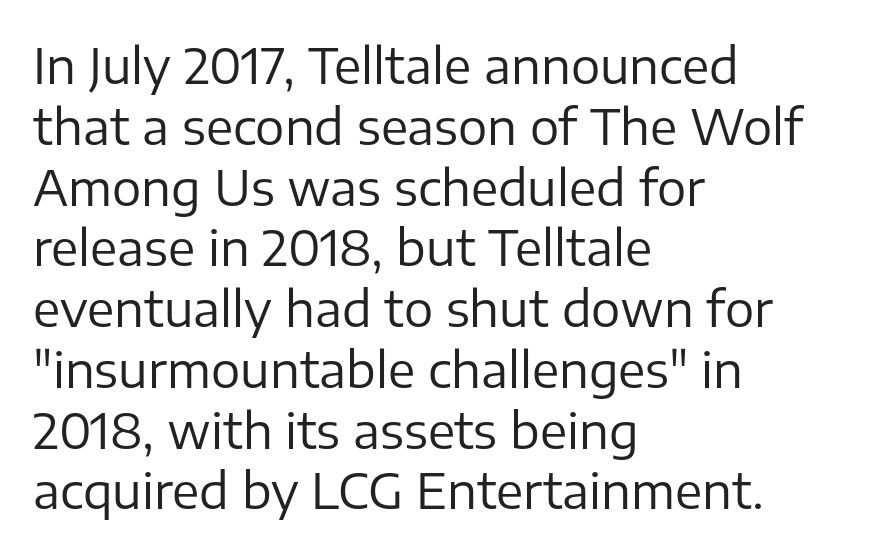
{"serif": "no", "italic": "no", "bold": "no", "weight": "regular", "width": "normal", "stroke_contrast": "low", "x_height": "medium", "monospaced": "no", "underline": "no", "align": "left", "line_spacing_ratio": 1.24, "letter_spacing": "normal", "letter_spacing_em": 0.0, "glyph_px": 49}
